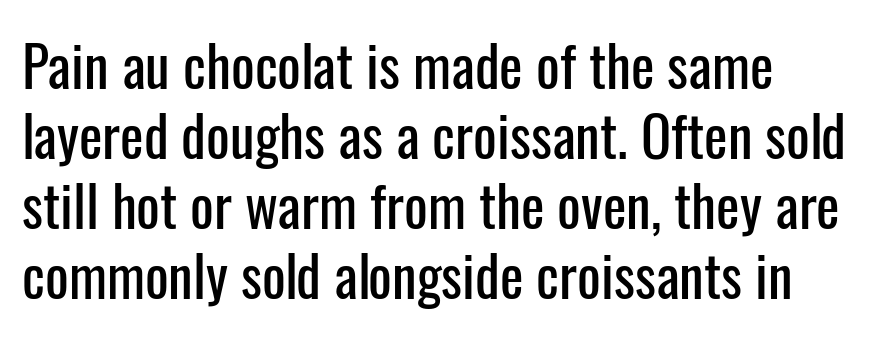
Are there feet on the stems? There aren't — it's a sans. Tracking here is standard; glyphs follow each other at the usual distance. The rows are spaced the way most documents space them. The specimen reads as upright at a glance. Varying glyph widths throughout — classic text-font behaviour.
